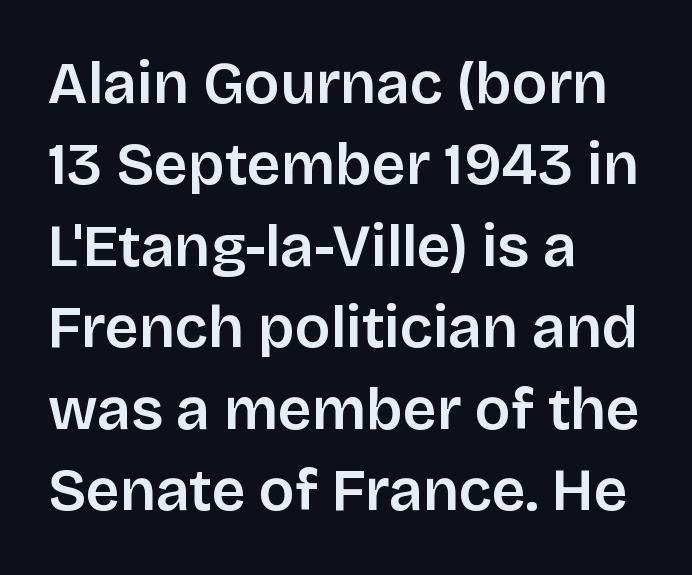
The image shows 59 px sans-serif type, upright; set left-aligned, normal line spacing (1.38x), normal letter spacing, not underlined; low stroke contrast and a large x-height.
